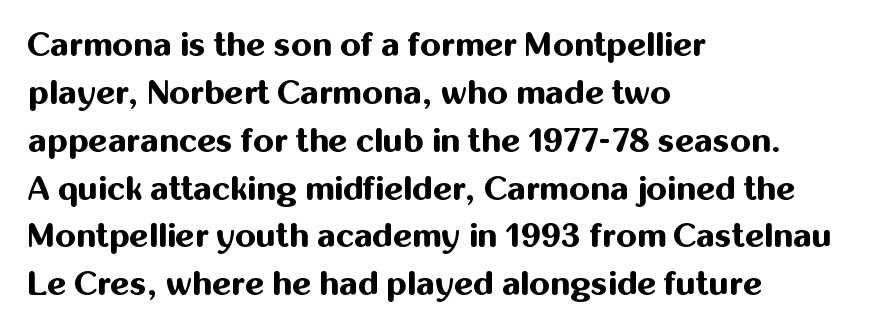
The space between consecutive lines is moderate. Spacing verdict: proportional, widths tailored to each character. These lines are composed in type without serifs. Between one letter and the next there's only the usual sliver of space. Notice how thick the strokes are: this is what a full bold looks like. Honestly, there is no underline to notice here at all.
